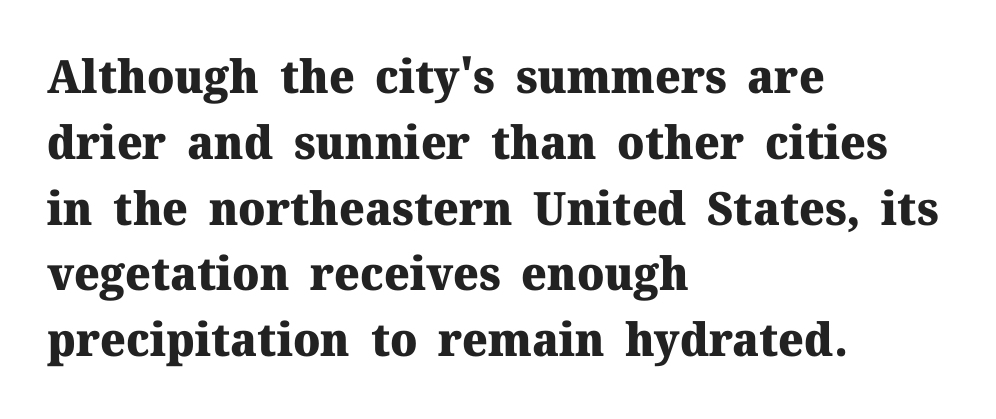
{"serif": "yes", "italic": "no", "bold": "yes", "weight": "heavy", "width": "normal", "stroke_contrast": "medium", "x_height": "medium", "monospaced": "no", "underline": "no", "align": "left", "line_spacing": "normal", "line_spacing_ratio": 1.43, "letter_spacing": "normal", "letter_spacing_em": 0.0, "glyph_px": 46}
